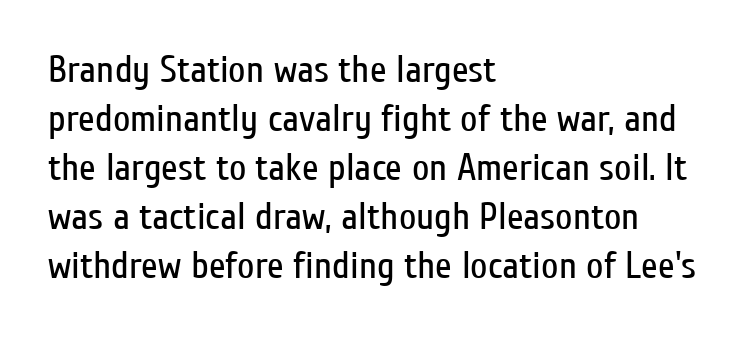
{"serif": "no", "italic": "no", "bold": "no", "weight": "regular", "width": "condensed", "stroke_contrast": "low", "x_height": "medium", "monospaced": "no", "underline": "no", "align": "left", "line_spacing": "normal", "line_spacing_ratio": 1.29, "letter_spacing": "normal", "letter_spacing_em": 0.0, "glyph_px": 38}
